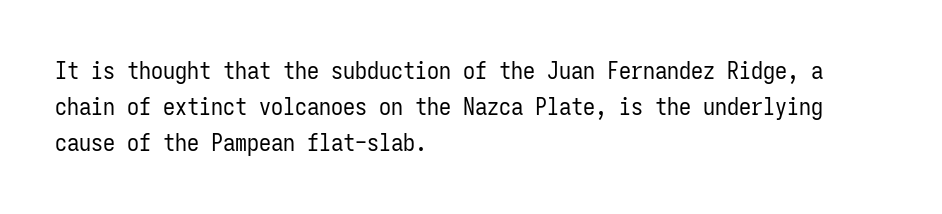
{"italic": "no", "bold": "no", "underline": "no", "align": "left", "line_spacing": "normal", "line_spacing_ratio": 1.51, "letter_spacing": "normal", "letter_spacing_em": 0.0, "glyph_px": 24}
